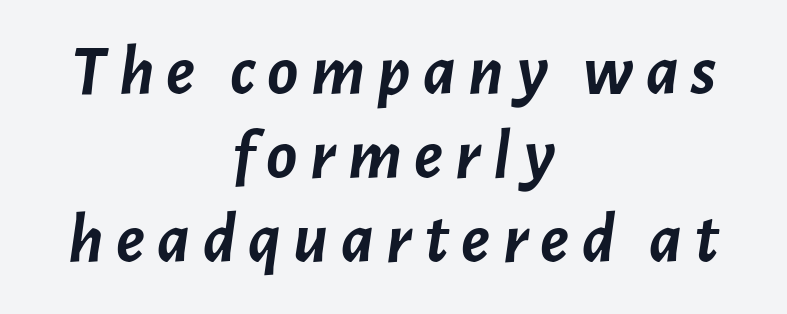
The image shows 72 px semibold type, italic (leaning right); set centered, line spacing 1.17x, not underlined; low stroke contrast and a medium x-height.
